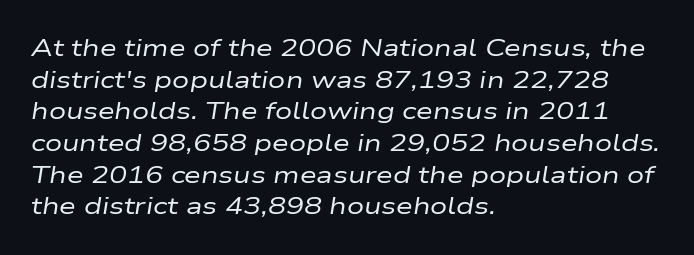
Q: Is the text bold? A: No.
Q: Is the text italic (slanted)? A: Yes, it leans right by about 9 degrees.
Q: Is the text underlined? A: No.
Q: How is the paragraph aligned? A: Left-aligned.
Q: Is the spacing between letters normal or unusually wide? A: Normal.
Q: Is the spacing between lines tight, normal or loose? A: Normal.
